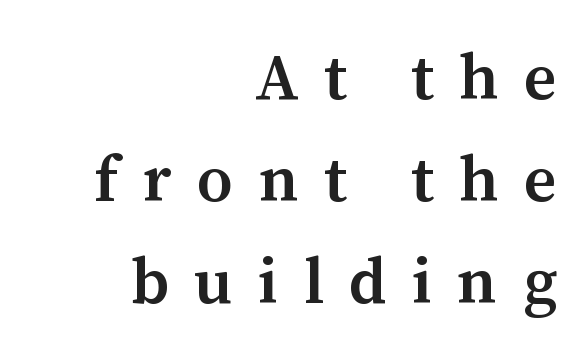
The text was rendered using a seriffed face with decorative stroke endings. The rendering uses a semibold face; strokes are thickened but not to full bold. Students, note that the glyphs here are deliberately spaced far apart. Reading down the column, the eye jumps a familiar distance to each next line. Is this a fixed-width face? No — the glyphs have proportional, varying widths.
